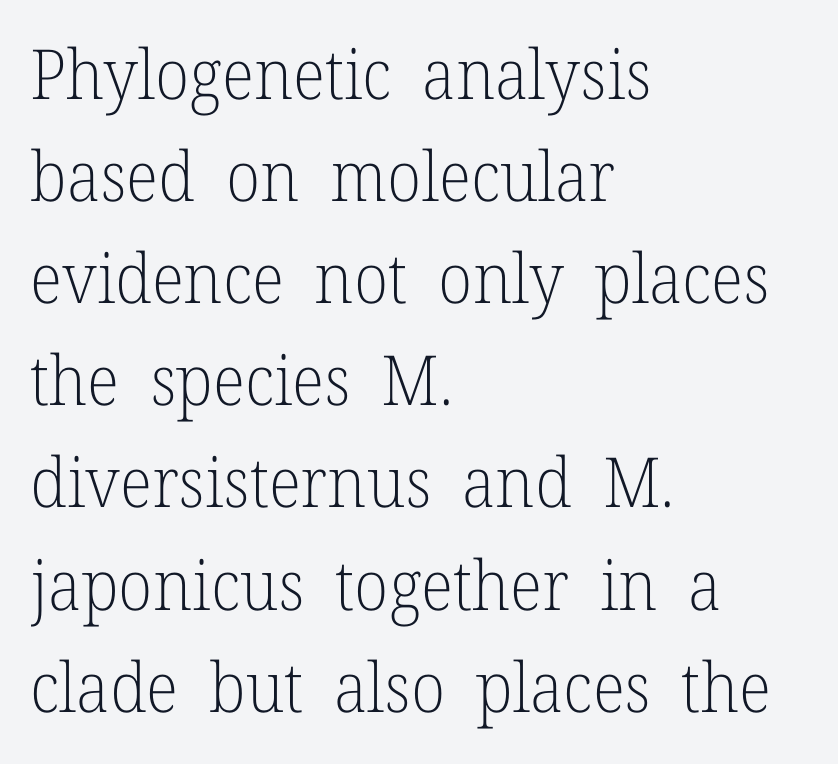
Q: Is the text bold? A: No.
Q: Is the text italic (slanted)? A: No, it is upright.
Q: Is the typeface a serif or a sans-serif typeface? A: Serif.
Q: Is the text underlined? A: No.
Q: How is the paragraph aligned? A: Left-aligned.
Q: Is the spacing between letters normal or unusually wide? A: Normal.
Q: Is the spacing between lines tight, normal or loose? A: Normal.
Q: Width (condensed, normal, or wide)? A: Normal.
Q: Stroke contrast? A: Low.
Q: x-height? A: Medium.
Q: Monospaced? A: No.
